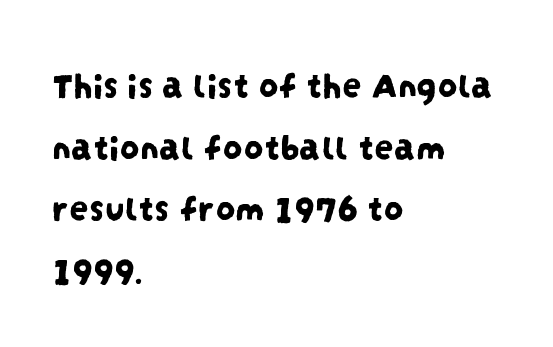
{"serif": "no", "width": "condensed", "stroke_contrast": "low", "x_height": "large", "monospaced": "no", "underline": "no", "align": "left", "line_spacing": "normal", "line_spacing_ratio": 1.58, "letter_spacing": "normal", "letter_spacing_em": 0.0, "glyph_px": 39}
